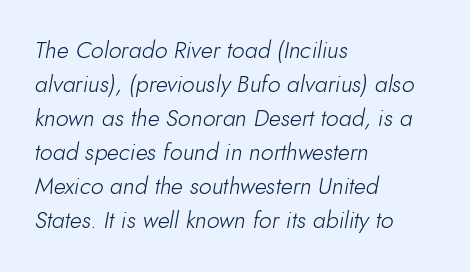
Descender tails drop into unmarked territory. Compared with a centered layout, this one pins lines to the left instead. The glyphs look as if they've been sheared to an angle. Horizontal bands of white between lines are of average thickness.
